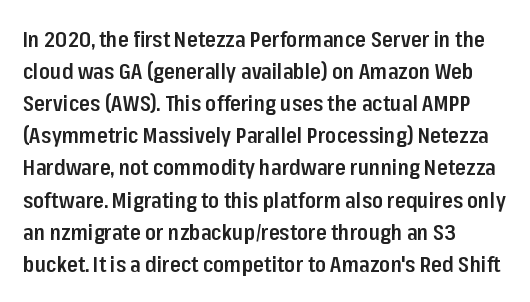
The image shows 22 px text type, upright; set left-aligned, normal line spacing (1.46x), normal letter spacing, not underlined.
